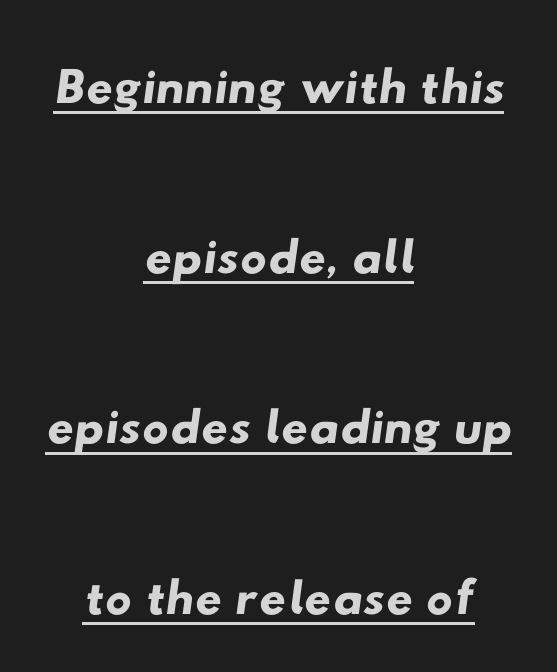
{"serif": "no", "width": "wide", "stroke_contrast": "low", "x_height": "small", "monospaced": "no", "underline": "yes", "align": "center", "line_spacing": "loose", "line_spacing_ratio": 2.3, "letter_spacing": "normal", "letter_spacing_em": 0.0, "glyph_px": 74}
